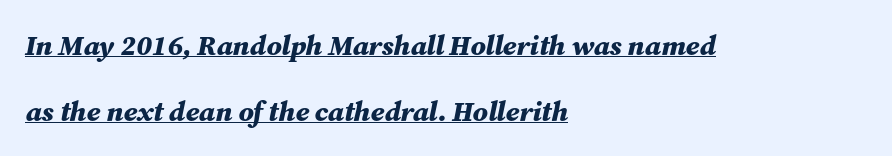
{"italic": "yes", "lean": "right", "slant_degrees": 12, "bold": "yes", "weight": "bold", "width": "normal", "stroke_contrast": "medium", "x_height": "medium", "monospaced": "no", "underline": "yes", "align": "left", "line_spacing": "loose", "line_spacing_ratio": 2.35, "letter_spacing": "normal", "letter_spacing_em": 0.0, "glyph_px": 28}
